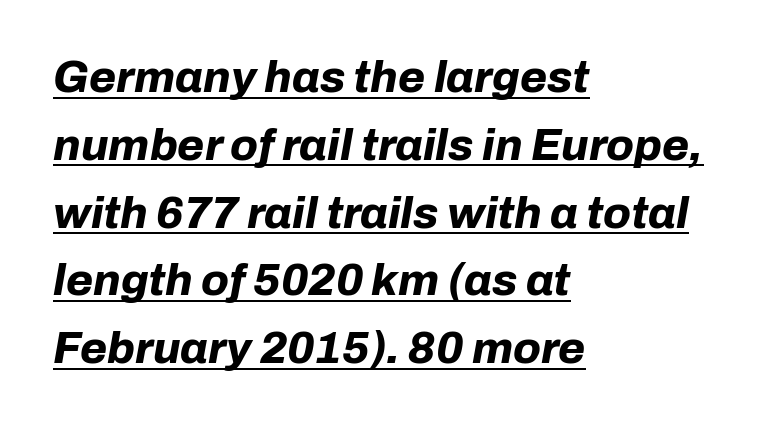
Does a line run under the words? Yes, clearly. The face used here is rendered with its standard letterfit. As a designer I'd log this as weight 700, bold. The font's italic variant was chosen for this text. Interline gaps are of average width in this sample. Horizontally, the lines are justified to the leading edge only.
